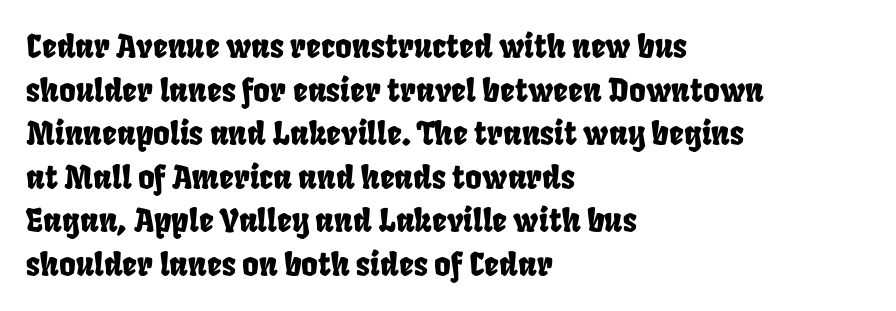
Q: Is the text underlined? A: No.
Q: How is the paragraph aligned? A: Left-aligned.
Q: Is the spacing between letters normal or unusually wide? A: Normal.
Q: Is the spacing between lines tight, normal or loose? A: Normal.
Q: Width (condensed, normal, or wide)? A: Condensed.
Q: Stroke contrast? A: Low.
Q: x-height? A: Large.
Q: Monospaced? A: No.
